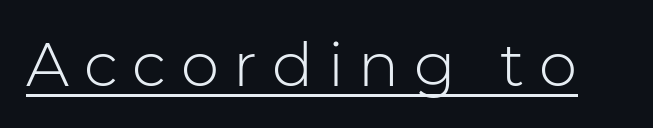
Q: Is the text bold? A: No.
Q: Is the text italic (slanted)? A: No, it is upright.
Q: Is the typeface a serif or a sans-serif typeface? A: Sans-serif.
Q: Is the text underlined? A: Yes.
Q: Is the spacing between letters normal or unusually wide? A: Unusually wide.
Q: Width (condensed, normal, or wide)? A: Normal.
Q: Stroke contrast? A: Low.
Q: x-height? A: Medium.
Q: Monospaced? A: No.
